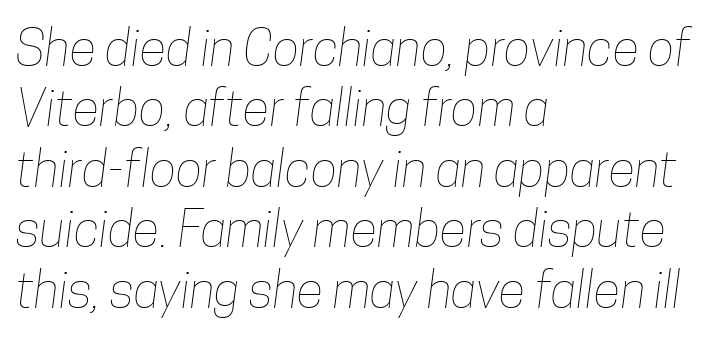
The image shows 50 px thin, condensed type; set left-aligned, line spacing 1.21x, normal letter spacing, not underlined; low stroke contrast and a medium x-height.
